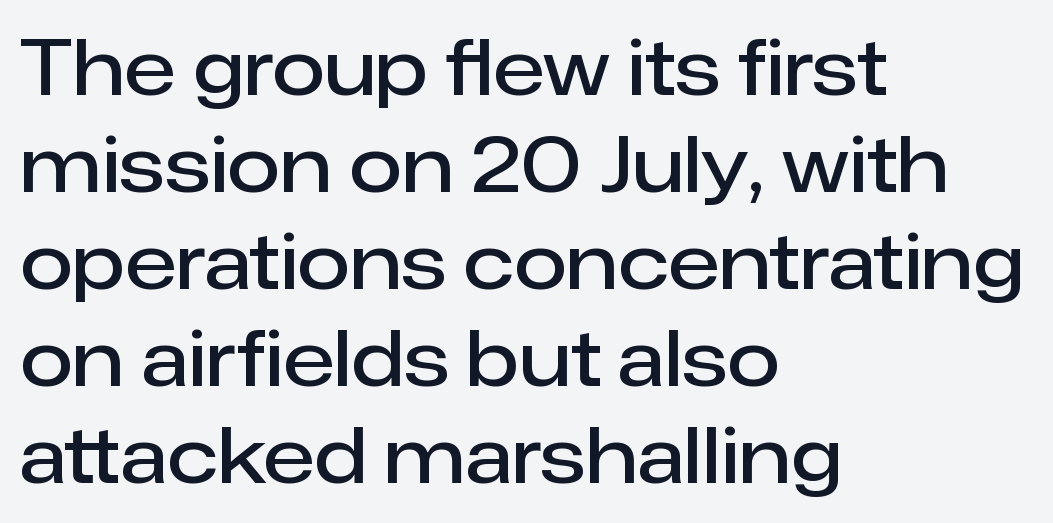
The image shows 77 px semibold sans-serif type, upright; set left-aligned, normal line spacing (1.26x), normal letter spacing, not underlined; low stroke contrast and a medium x-height.
